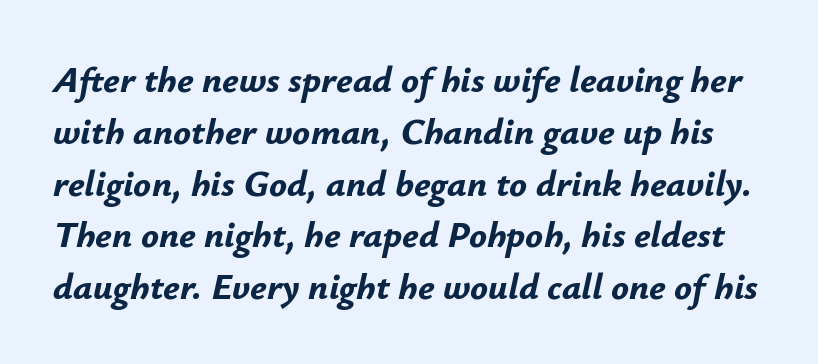
The image shows 37 px bold type, italic (leaning right); set normal line spacing (1.4x), normal letter spacing, not underlined; low stroke contrast and a small x-height.
